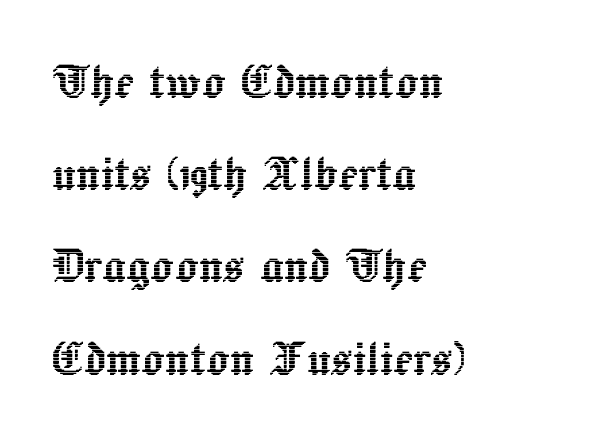
Q: Is the text italic (slanted)? A: No, it is upright.
Q: Is the text underlined? A: No.
Q: How is the paragraph aligned? A: Left-aligned.
Q: Is the spacing between letters normal or unusually wide? A: Normal.
Q: Is the spacing between lines tight, normal or loose? A: Normal.
Q: Width (condensed, normal, or wide)? A: Normal.
Q: x-height? A: Medium.
Q: Monospaced? A: No.
